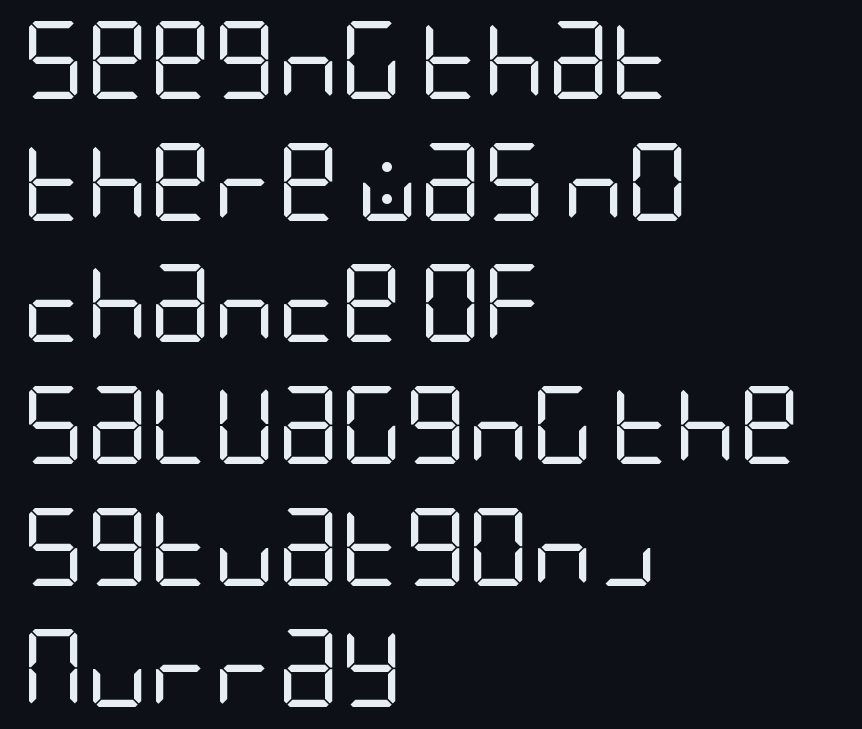
The leading is moderate, giving the passage an even texture. Heft: none added — not bold. The type sits square on the baseline with zero lean. This is sans-serif lettering, the kind often seen on screens and signage. These lines are set flush left with a ragged right edge.
